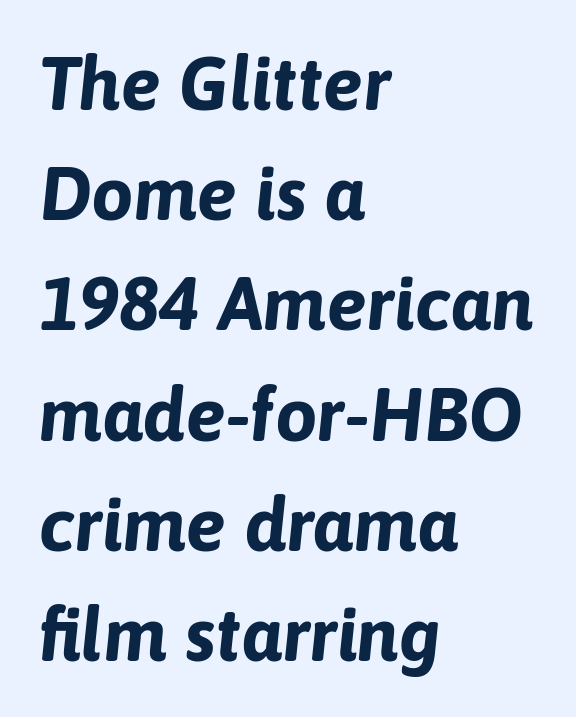
A dark, heavy texture on the line: the type is bold. Varying glyph widths throughout — classic text-font behaviour. A student would call this left alignment; a typographer would say flush left, rag right. This block has exactly the height ordinary leading produces. The space beneath each line is pristine and unruled. Tracking here is standard; glyphs follow each other at the usual distance.
